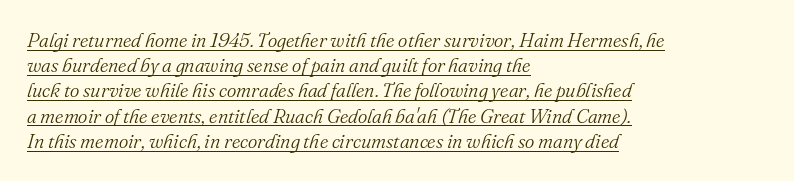
{"italic": "yes", "lean": "right", "slant_degrees": 16, "bold": "no", "underline": "yes", "align": "left", "line_spacing": "normal", "line_spacing_ratio": 1.26, "letter_spacing": "normal", "letter_spacing_em": 0.0, "glyph_px": 20}
